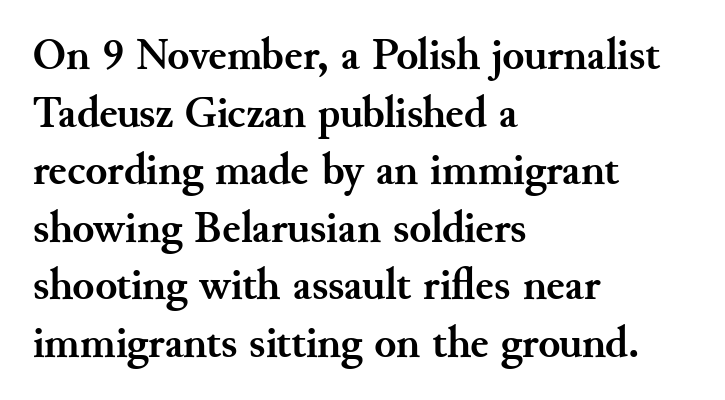
The image shows 45 px semibold serif type, upright; set left-aligned, normal line spacing (1.28x), normal letter spacing, not underlined; medium stroke contrast and a small x-height.
